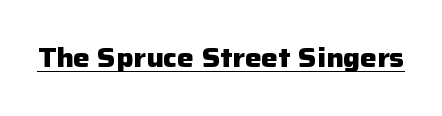
The image shows 26 px bold type, upright; set normal letter spacing, underlined.
